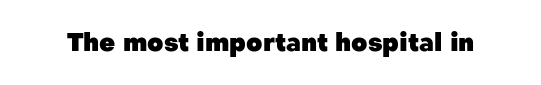
{"italic": "no", "bold": "yes", "underline": "no", "letter_spacing": "normal", "letter_spacing_em": 0.0, "glyph_px": 25}
